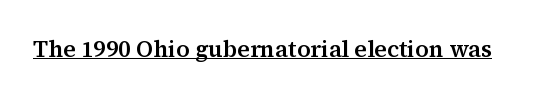
The image shows 23 px text type, upright; set normal letter spacing, underlined.
